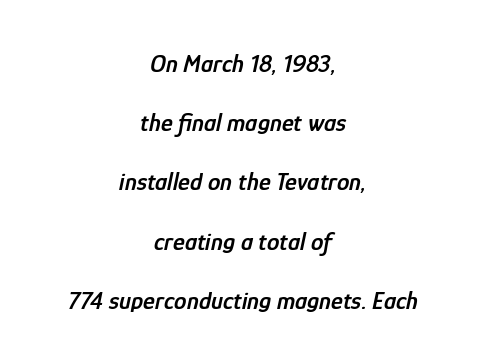
Q: Is the text bold? A: Semi-bold.
Q: Is the text italic (slanted)? A: Yes, it leans right by about 12 degrees.
Q: Is the text underlined? A: No.
Q: How is the paragraph aligned? A: Centered.
Q: Is the spacing between letters normal or unusually wide? A: Normal.
Q: Is the spacing between lines tight, normal or loose? A: Loose.
